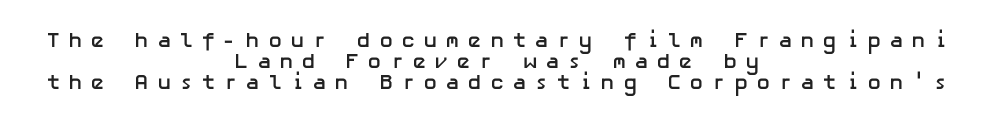
Q: Is the text bold? A: Yes.
Q: Is the text italic (slanted)? A: No, it is upright.
Q: Is the text underlined? A: No.
Q: How is the paragraph aligned? A: Centered.
Q: Is the spacing between letters normal or unusually wide? A: Unusually wide.
Q: Is the spacing between lines tight, normal or loose? A: Tight.
